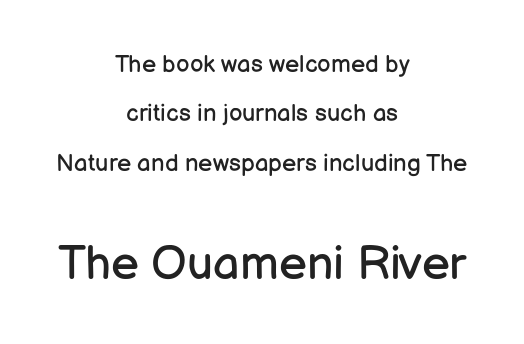
{"serif": "no", "italic": "no", "bold": "no", "weight": "regular", "width": "normal", "stroke_contrast": "low", "x_height": "medium", "monospaced": "no", "underline": "no", "align": "center", "line_spacing": "loose", "line_spacing_ratio": 2.06, "letter_spacing": "normal", "letter_spacing_em": 0.0, "larger_block": "second", "size_ratio": 1.96, "glyph_px": 47}
